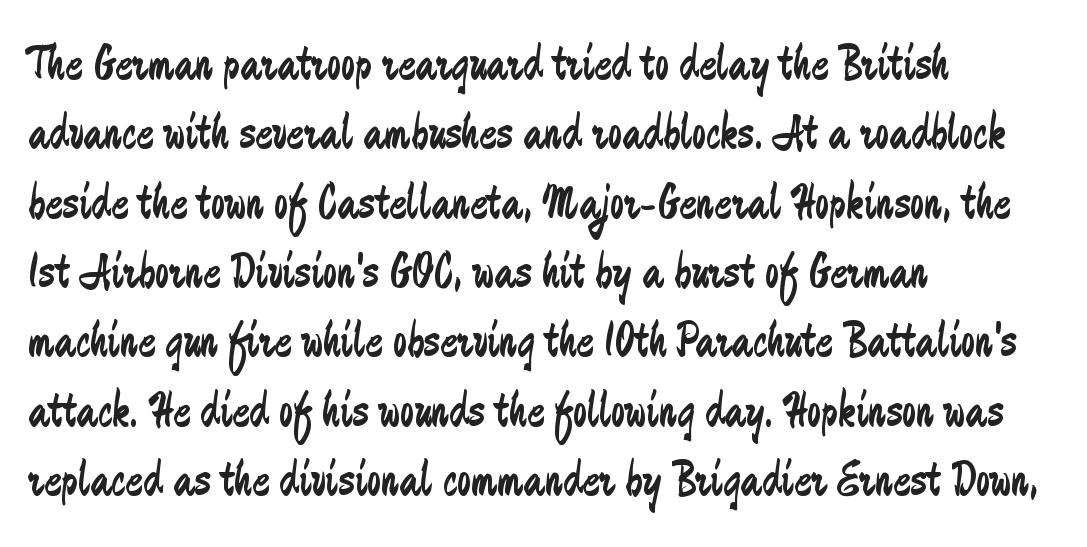
The image shows 51 px regular-weight, condensed sans-serif type; set left-aligned, normal line spacing (1.36x), normal letter spacing, not underlined; low stroke contrast and a small x-height.
